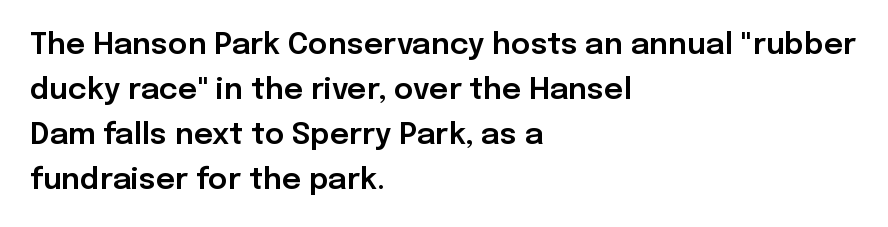
{"serif": "no", "italic": "no", "width": "normal", "stroke_contrast": "low", "x_height": "medium", "monospaced": "no", "underline": "no", "align": "left", "line_spacing": "normal", "line_spacing_ratio": 1.5, "letter_spacing": "normal", "letter_spacing_em": 0.0, "glyph_px": 30}
